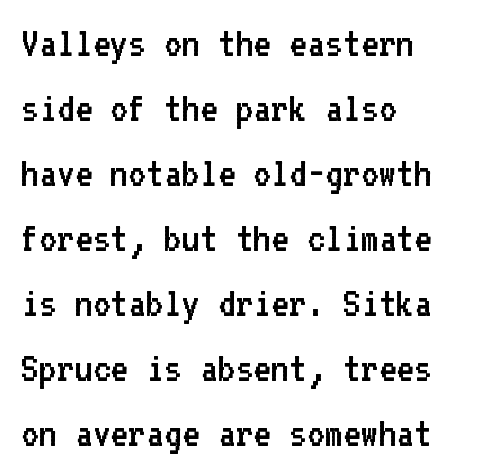
The image shows 43 px regular-weight sans-serif type, upright, monospaced; set left-aligned, normal line spacing (1.51x), normal letter spacing, not underlined; low stroke contrast and a medium x-height.
